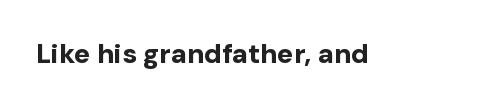
What stands out about the letter spacing? Nothing — it is the standard amount. No italicization has been applied; the sample stays upright. The gap between lines stays unmarked. Thick stems and heavy bowls — unmistakably bold.
